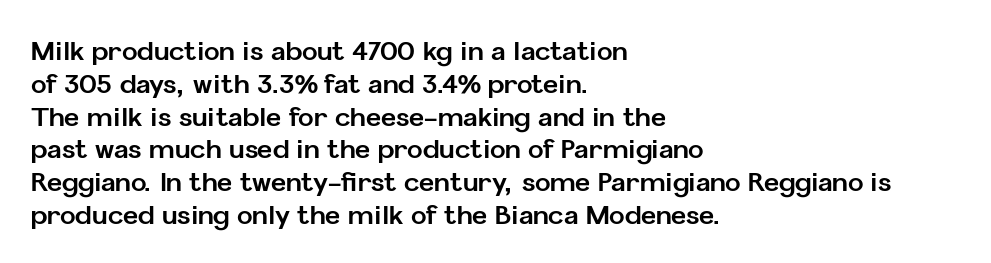
Q: Is the text bold? A: Yes.
Q: Is the text italic (slanted)? A: No, it is upright.
Q: Is the text underlined? A: No.
Q: How is the paragraph aligned? A: Left-aligned.
Q: Is the spacing between letters normal or unusually wide? A: Normal.
Q: Is the spacing between lines tight, normal or loose? A: Normal.
